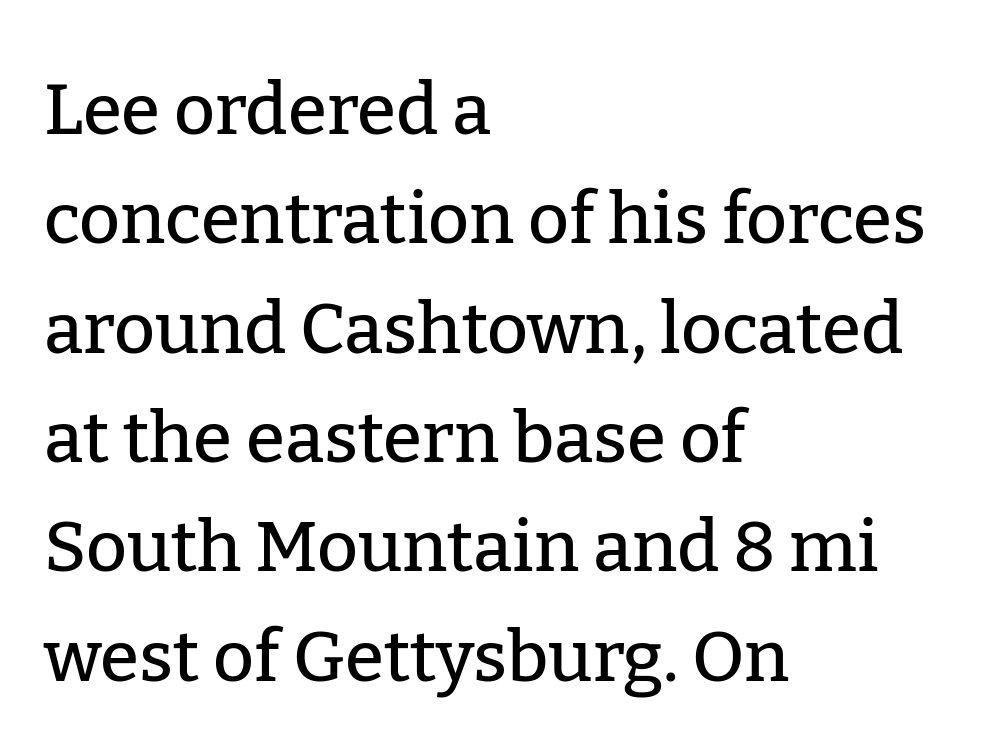
{"serif": "yes", "italic": "no", "width": "normal", "stroke_contrast": "low", "x_height": "medium", "monospaced": "no", "underline": "no", "align": "left", "line_spacing": "normal", "line_spacing_ratio": 1.54, "letter_spacing": "normal", "letter_spacing_em": 0.0, "glyph_px": 71}
